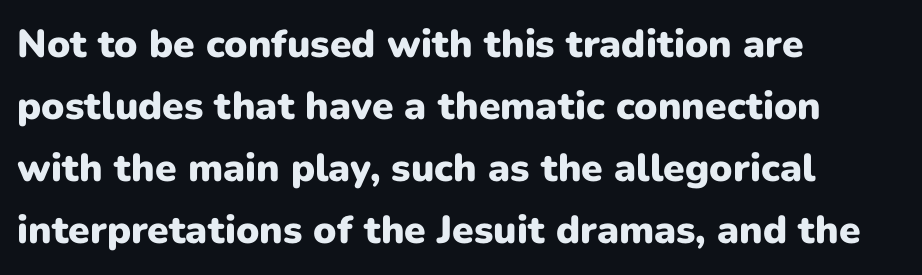
The glyphs in this specimen are sans serif. The setting favours the left margin, as ordinary paragraphs usually do. A clean baseline with only descenders dipping below it. Notice how thick the strokes are: this is what a full bold looks like. Looks like regular typesetting: each glyph gets only the width it needs.
